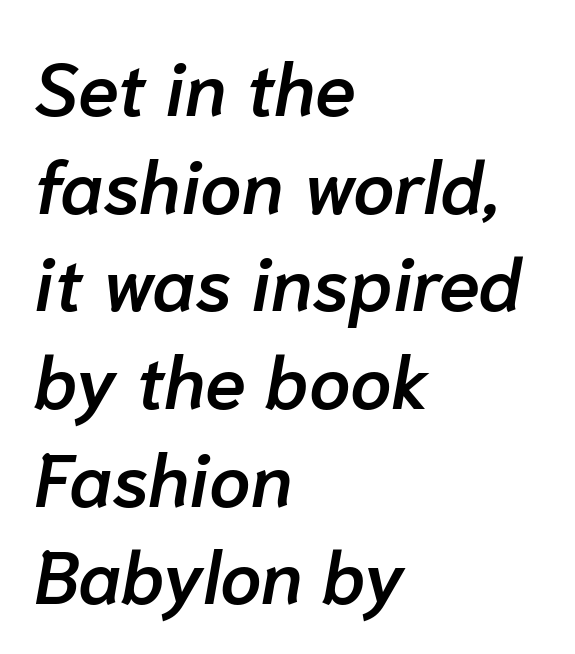
The image shows 74 px semibold type, italic (leaning right); set left-aligned, normal line spacing (1.32x), normal letter spacing, not underlined; low stroke contrast and a medium x-height.
